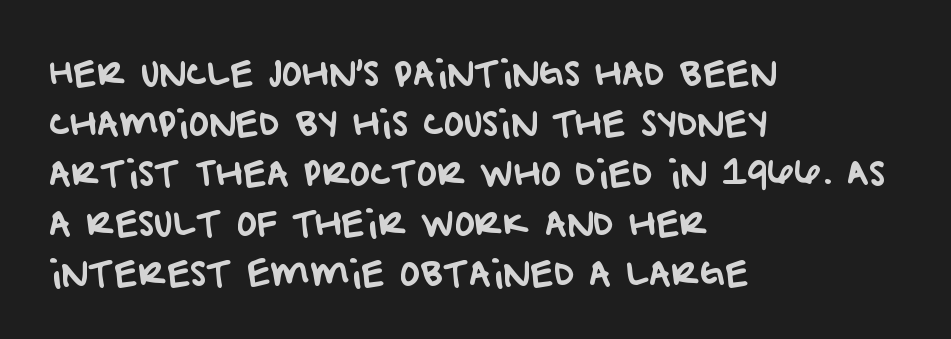
Does the copy run flush right? No — it runs flush left. Looks like regular typesetting: each glyph gets only the width it needs. The glyphs in this specimen are sans serif. Descenders are the only things crossing below the line. The rows are spaced the way most documents space them.
